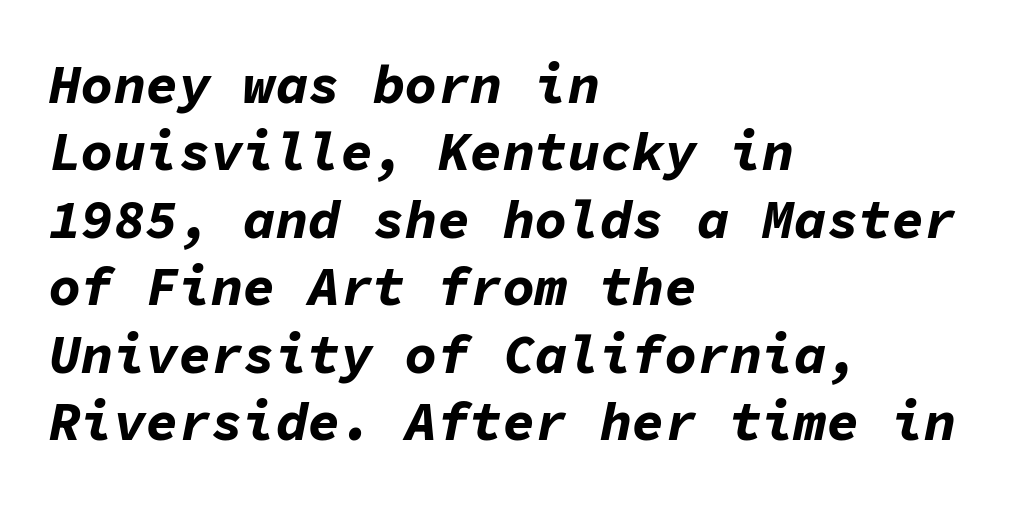
Q: Is the text bold? A: Yes.
Q: Is the text italic (slanted)? A: Yes, it leans right by about 11 degrees.
Q: Is the text underlined? A: No.
Q: How is the paragraph aligned? A: Left-aligned.
Q: Is the spacing between letters normal or unusually wide? A: Normal.
Q: Is the spacing between lines tight, normal or loose? A: Normal.
Q: Width (condensed, normal, or wide)? A: Normal.
Q: Stroke contrast? A: Low.
Q: x-height? A: Medium.
Q: Monospaced? A: Yes.
